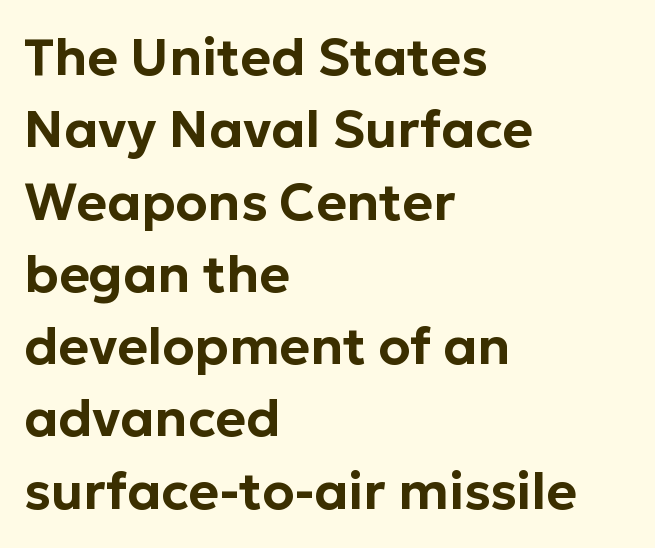
Ascenders rise straight up at ninety degrees. Vertical spacing — default. How are the letters spaced? Ordinarily, with no added tracking. Observe the absence of serifs on each vertical stroke in this sample. Any mark beneath the type? The region is blank.
